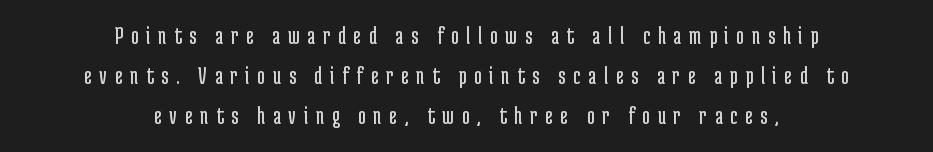
{"italic": "no", "bold": "no", "underline": "no", "align": "center", "line_spacing": "normal", "line_spacing_ratio": 1.54, "letter_spacing": "wide", "letter_spacing_em": 0.3, "glyph_px": 26}
